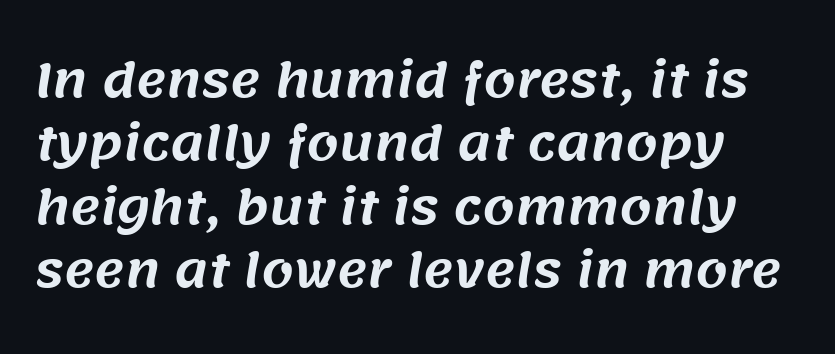
The space beneath each line is pristine and unruled. Proportional: the letters do not fall into vertical columns. The rows are spaced the way most documents space them. The rendering shows plain stroke endings on the letterforms — a sans-serif design. Letter spacing: default.
